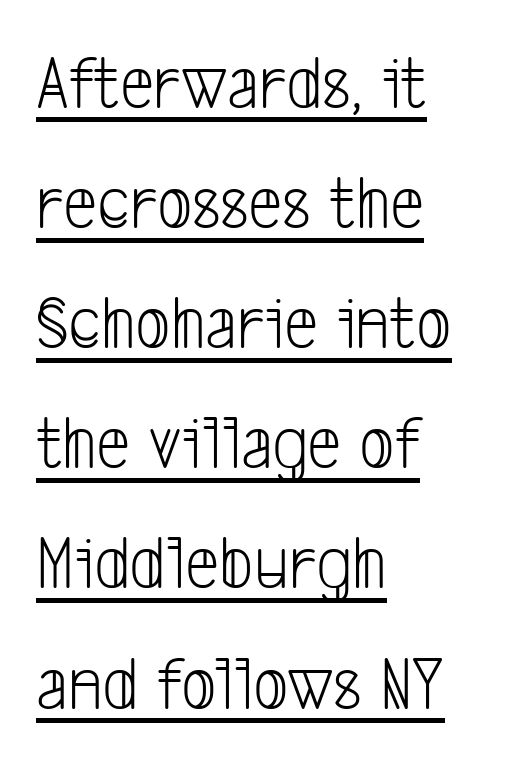
The image shows 77 px light, condensed sans-serif type; set left-aligned, normal line spacing (1.56x), normal letter spacing, underlined; low stroke contrast and a medium x-height.
